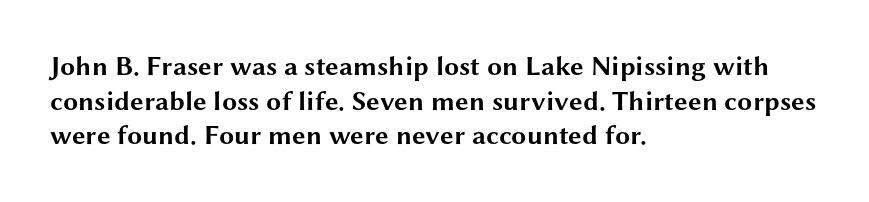
{"italic": "no", "bold": "yes", "underline": "no", "align": "left", "line_spacing": "normal", "line_spacing_ratio": 1.28, "letter_spacing": "normal", "letter_spacing_em": 0.0, "glyph_px": 27}
